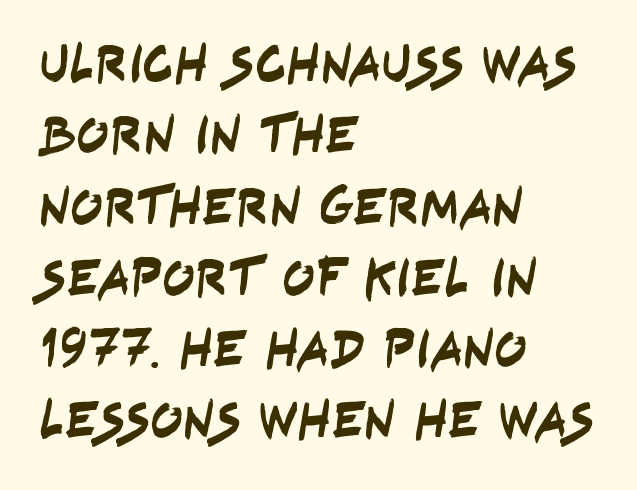
Each line starts at the same left margin while the right side varies. The face used here is proportionally spaced, like ordinary book or web type. Words float on clear page, feet unadorned. The letters carry no serifs — their stems end cleanly without finishing strokes. Observe the ordinary spacing: letters are neighbours, not strangers. In terms of leading, this rendering sits right in the middle.
